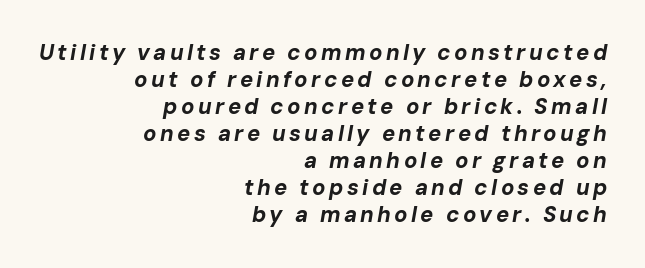
Q: Is the text bold? A: Yes.
Q: Is the text italic (slanted)? A: Yes, it leans right by about 10 degrees.
Q: Is the text underlined? A: No.
Q: How is the paragraph aligned? A: Right-aligned.
